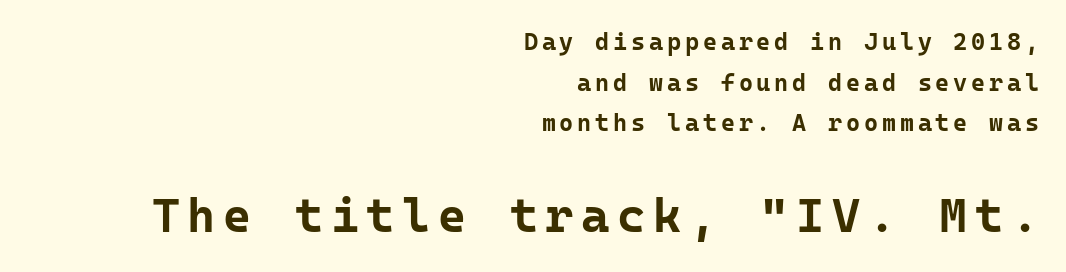
The image shows 48 px bold sans-serif type, upright, monospaced; set right-aligned, normal line spacing (1.69x), not underlined; the second (bottom) block is 2.0x larger; low stroke contrast and a medium x-height.
